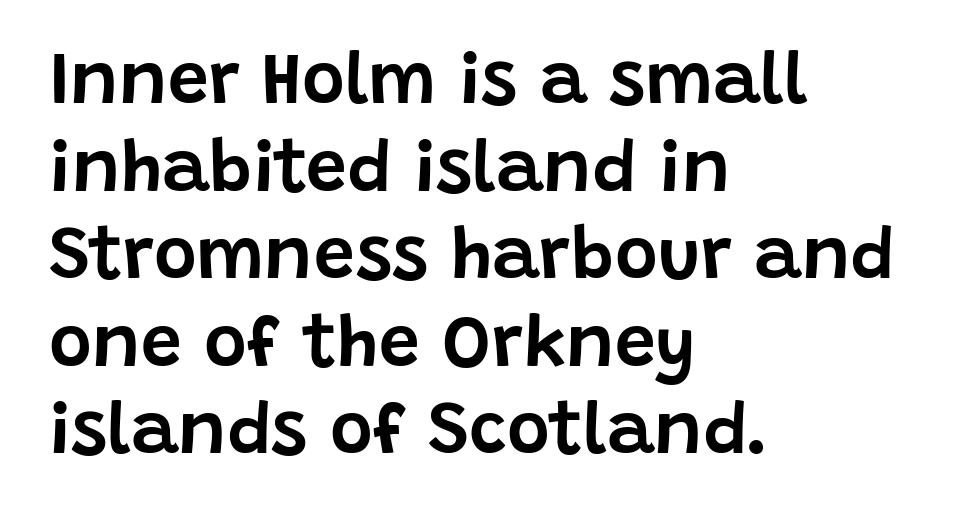
The image shows 73 px sans-serif type, upright; set left-aligned, line spacing 1.2x, normal letter spacing, not underlined; low stroke contrast and a large x-height.
